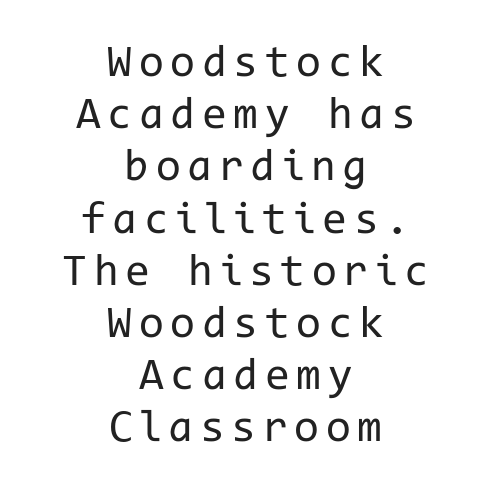
{"serif": "no", "italic": "no", "bold": "no", "weight": "regular", "width": "normal", "stroke_contrast": "low", "x_height": "medium", "monospaced": "yes", "underline": "no", "align": "center", "line_spacing_ratio": 1.16, "glyph_px": 45}
